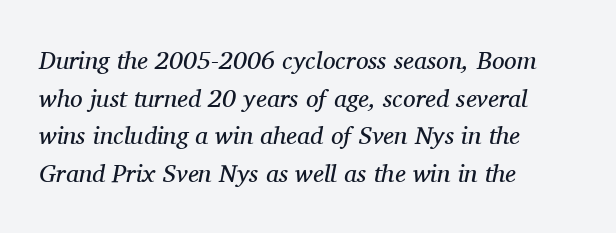
{"italic": "yes", "lean": "right", "slant_degrees": 11, "bold": "no", "underline": "no", "align": "left", "line_spacing": "normal", "line_spacing_ratio": 1.51, "letter_spacing": "normal", "letter_spacing_em": 0.0, "glyph_px": 25}
